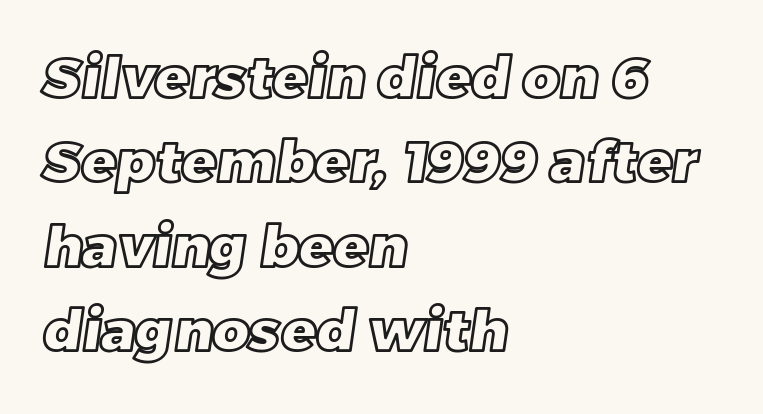
The image shows 57 px text type; set left-aligned, normal line spacing (1.48x), normal letter spacing, not underlined; a large x-height.
